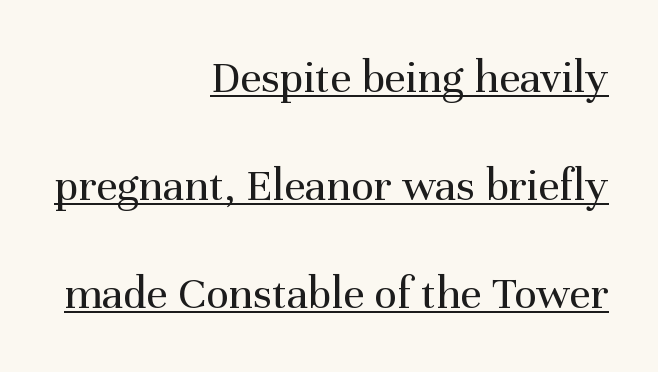
Q: Is the text bold? A: No.
Q: Is the text italic (slanted)? A: No, it is upright.
Q: Is the typeface a serif or a sans-serif typeface? A: Serif.
Q: Is the text underlined? A: Yes.
Q: How is the paragraph aligned? A: Right-aligned.
Q: Is the spacing between letters normal or unusually wide? A: Normal.
Q: Is the spacing between lines tight, normal or loose? A: Loose.
Q: Width (condensed, normal, or wide)? A: Normal.
Q: Stroke contrast? A: Medium.
Q: x-height? A: Medium.
Q: Monospaced? A: No.
